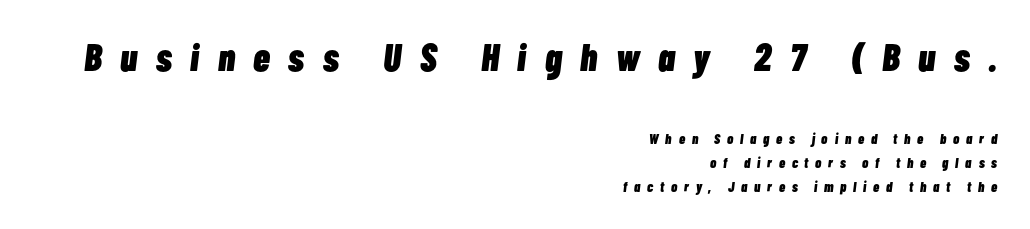
Heft: maximum for text — a bold. Glance below the letters and you will spot only blank space. Line ends are locked; line starts wander. Reading top to bottom, the characters get smaller at the block break.
